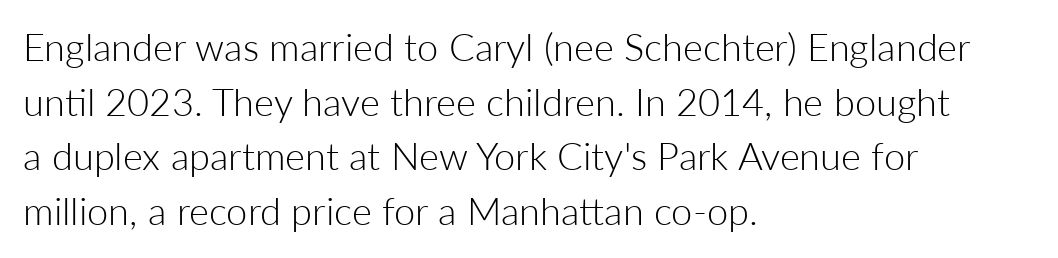
This sample has the flowing, uneven cadence of proportional lettering. Whoever set this chose a conventional vertical rhythm. Typeset ragged right — the left edge is the straight one. The typography opts for an upright posture over an oblique one. Spacing between characters is what you'd get straight out of the box.
